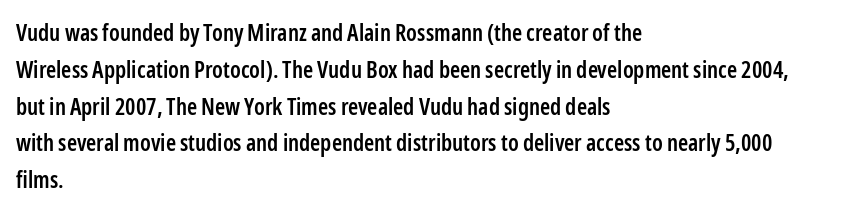
Q: Is the text bold? A: Semi-bold.
Q: Is the text italic (slanted)? A: No, it is upright.
Q: Is the text underlined? A: No.
Q: How is the paragraph aligned? A: Left-aligned.
Q: Is the spacing between letters normal or unusually wide? A: Normal.
Q: Is the spacing between lines tight, normal or loose? A: Normal.
